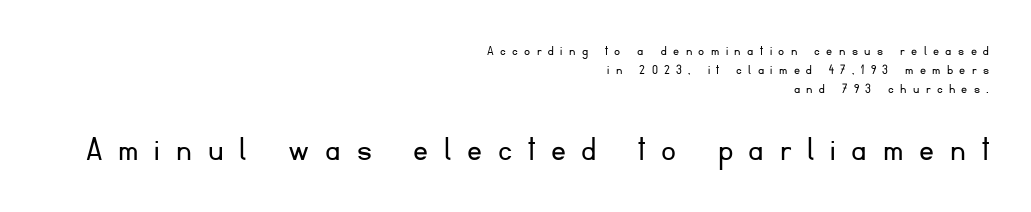
I'd call this a sans setting — the letters go barefoot. Here the glyphs are tracked loosely, breaking word shapes into spaced letters. The passage shown begins with its smaller block and ends with its larger one. A normal amount of white space separates one row of letters from the next. Posture: straight, roman, zero tilt.
